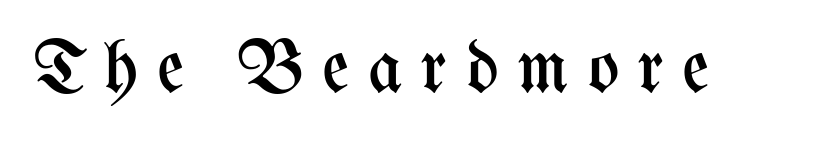
Nobody drew a line under any word here. This sample has the flowing, uneven cadence of proportional lettering. In terms of posture, this sample is upright. Nothing heavy about these letters — not bold at all. The tracking reads as deliberately expanded to a designer's eye.
